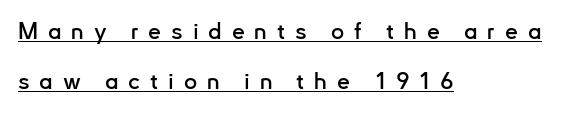
{"italic": "no", "underline": "yes", "align": "left", "line_spacing": "loose", "line_spacing_ratio": 2.16, "letter_spacing": "wide", "letter_spacing_em": 0.43, "glyph_px": 23}
